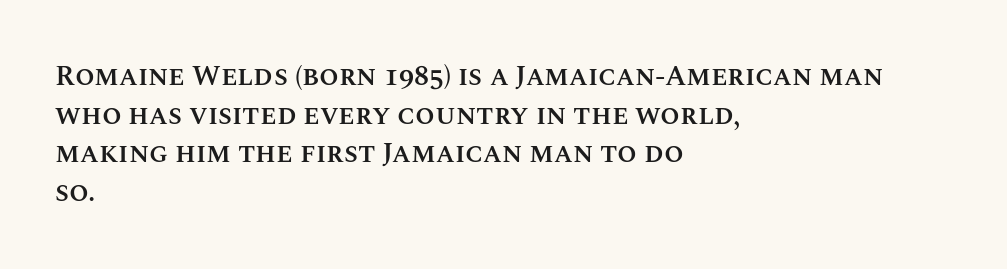
{"italic": "no", "bold": "semi", "weight": "semibold", "width": "normal", "stroke_contrast": "medium", "x_height": "large", "monospaced": "no", "underline": "no", "align": "left", "line_spacing": "normal", "line_spacing_ratio": 1.38, "letter_spacing": "normal", "letter_spacing_em": 0.0, "glyph_px": 28}
